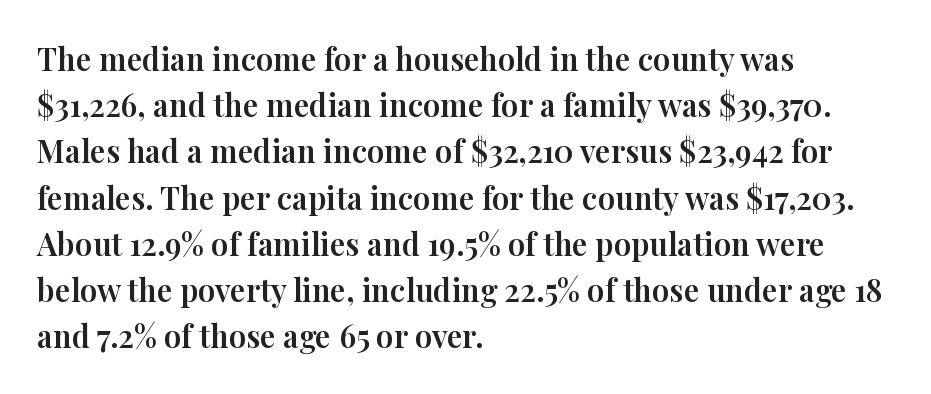
Note the varied advance widths — an 'i' is clearly narrower than an 'm'. The rendering anchors every line to the left-hand side. Glyph-to-glyph distance matches everyday printed text. Italic? Not at all — the glyphs are vertical. Vertically, the passage feels balanced, rows spaced as you'd expect. Only glyphs here, with clear space below each row.
